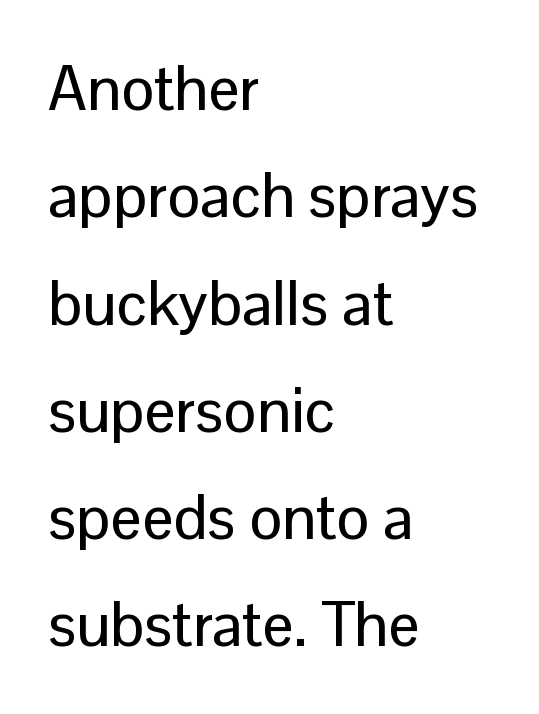
The image shows 62 px sans-serif type, upright; set left-aligned, line spacing 1.73x, normal letter spacing, not underlined; low stroke contrast and a medium x-height.
